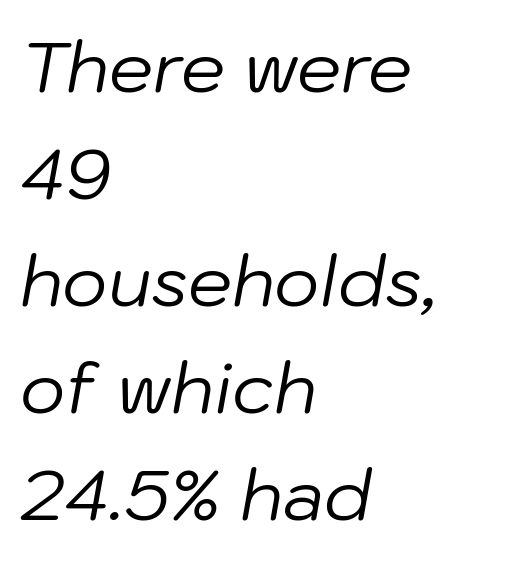
The image shows 70 px regular-weight type, italic (leaning right); set left-aligned, normal line spacing (1.53x), normal letter spacing, not underlined; low stroke contrast and a medium x-height.
